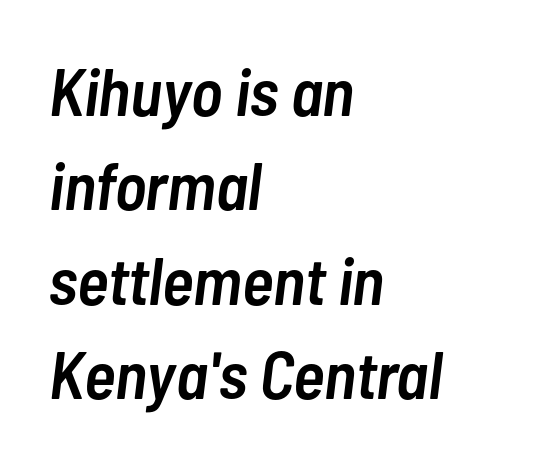
{"italic": "yes", "lean": "right", "slant_degrees": 7, "bold": "semi", "weight": "semibold", "width": "condensed", "stroke_contrast": "low", "x_height": "medium", "monospaced": "no", "underline": "no", "align": "left", "line_spacing": "normal", "line_spacing_ratio": 1.41, "letter_spacing": "normal", "letter_spacing_em": 0.0, "glyph_px": 67}
